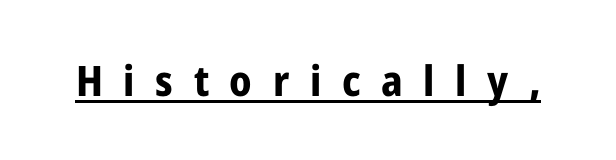
The image shows 42 px bold, condensed sans-serif type, upright; set unusually wide letter spacing (+0.49 em), underlined; low stroke contrast and a medium x-height.
